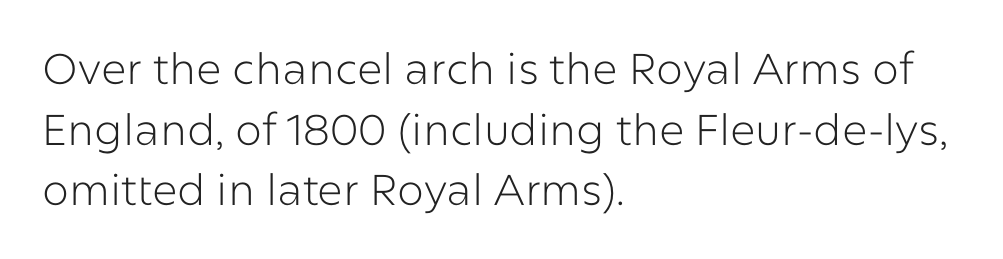
{"serif": "no", "italic": "no", "bold": "no", "weight": "light", "width": "normal", "stroke_contrast": "low", "x_height": "medium", "monospaced": "no", "underline": "no", "align": "left", "line_spacing": "normal", "line_spacing_ratio": 1.41, "letter_spacing": "normal", "letter_spacing_em": 0.0, "glyph_px": 43}
